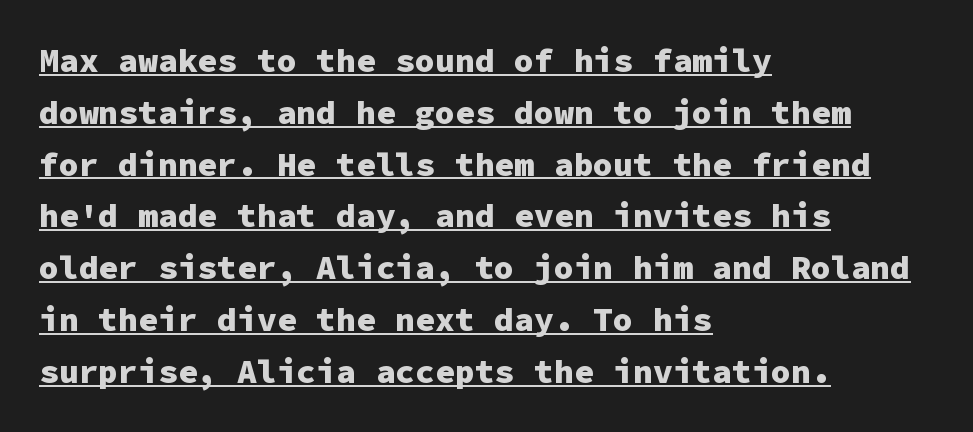
{"serif": "no", "italic": "no", "bold": "yes", "weight": "heavy", "width": "normal", "stroke_contrast": "low", "x_height": "medium", "monospaced": "yes", "underline": "yes", "align": "left", "line_spacing": "normal", "line_spacing_ratio": 1.57, "letter_spacing": "normal", "letter_spacing_em": 0.0, "glyph_px": 33}
